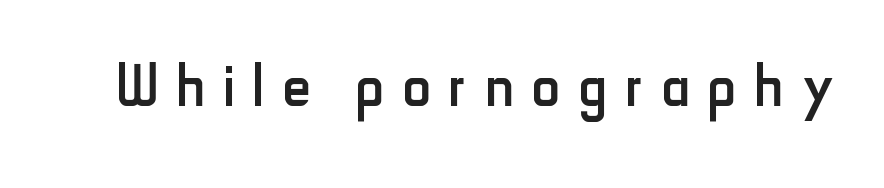
Q: Is the text bold? A: No.
Q: Is the text italic (slanted)? A: No, it is upright.
Q: Is the typeface a serif or a sans-serif typeface? A: Sans-serif.
Q: Is the text underlined? A: No.
Q: Is the spacing between letters normal or unusually wide? A: Unusually wide.
Q: Width (condensed, normal, or wide)? A: Condensed.
Q: Stroke contrast? A: Low.
Q: x-height? A: Small.
Q: Monospaced? A: No.
